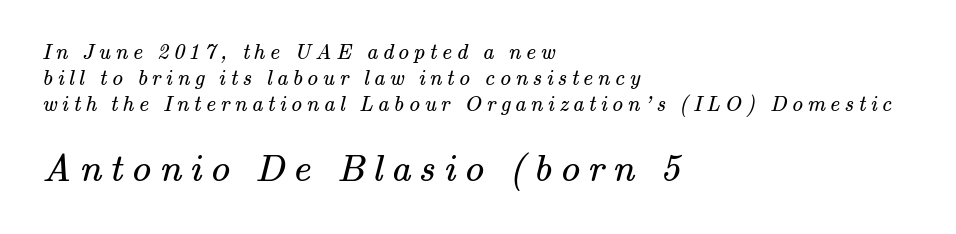
The image shows 39 px regular-weight serif type; set left-aligned, line spacing 1.18x, unusually wide letter spacing (+0.21 em), not underlined; the second (bottom) block is 1.77x larger; medium stroke contrast and a small x-height.
